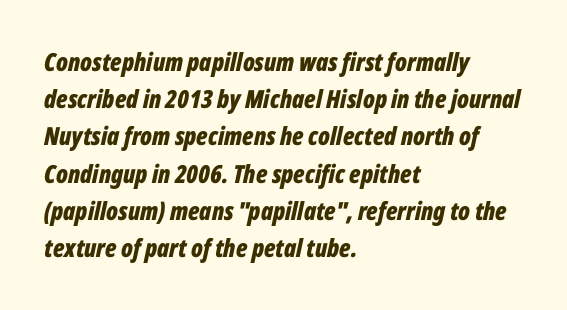
Beneath every word, the page is bare. Each word holds together tightly as a unit, with standard inter-letter gaps. The lettering tilts uniformly, giving the passage an italic look. Each line starts at the same left margin while the right side varies.
